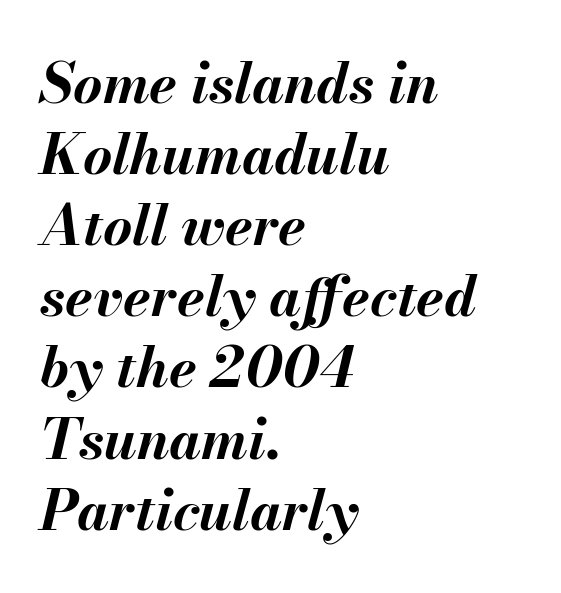
Tall strokes in this sample are angled rather than plumb. Glyph-to-glyph distance matches everyday printed text. Left-aligned paragraph, ragged on the right. Typographic density is high because the face is bold. Each new line begins a customary step beneath the previous one.
